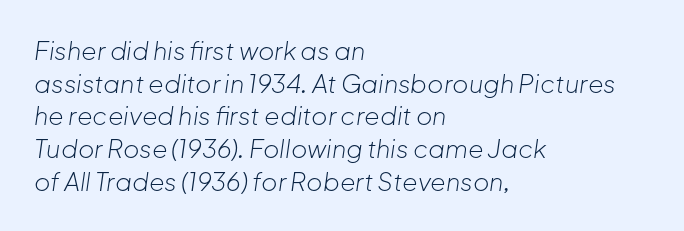
{"italic": "yes", "lean": "right", "slant_degrees": 8, "bold": "no", "underline": "no", "align": "left", "line_spacing": "normal", "line_spacing_ratio": 1.31, "letter_spacing": "normal", "letter_spacing_em": 0.0, "glyph_px": 25}
